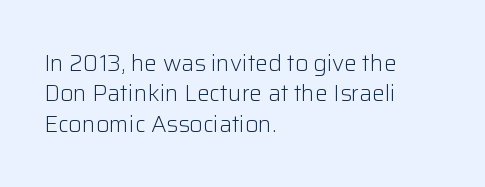
The image shows 23 px text type, upright; set left-aligned, normal line spacing (1.32x), normal letter spacing, not underlined.
